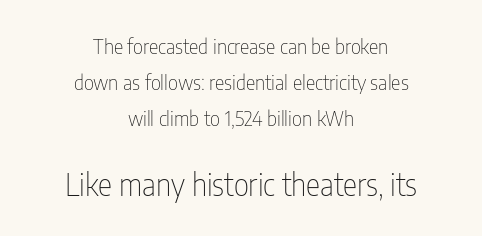
Caption: multi-line text, centered on the measure. The lower block of text is set noticeably larger than the block above it. Each stroke keeps to a modest, everyday thickness or less. The lettering stays uniformly vertical, giving the passage a roman look. The space beneath each line is pristine and unruled. The letters carry no serifs — their stems end cleanly without finishing strokes.
